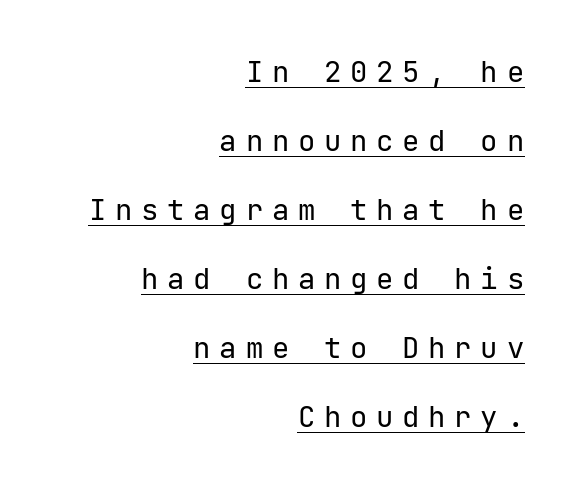
Q: Is the text bold? A: No.
Q: Is the text italic (slanted)? A: No, it is upright.
Q: Is the typeface a serif or a sans-serif typeface? A: Sans-serif.
Q: Is the text underlined? A: Yes.
Q: How is the paragraph aligned? A: Right-aligned.
Q: Is the spacing between letters normal or unusually wide? A: Unusually wide.
Q: Is the spacing between lines tight, normal or loose? A: Loose.
Q: Width (condensed, normal, or wide)? A: Normal.
Q: Stroke contrast? A: Low.
Q: x-height? A: Medium.
